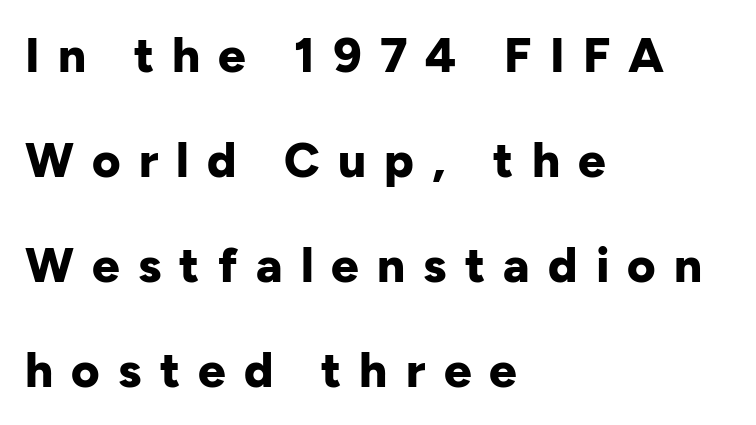
The rendering uses natural spacing where letterforms have individual widths. Does the weight exceed regular? Yes, all the way to bold. No italicization has been applied; the sample stays upright. Rule under the text: the space is simply empty. Layout note: lines flush left.
